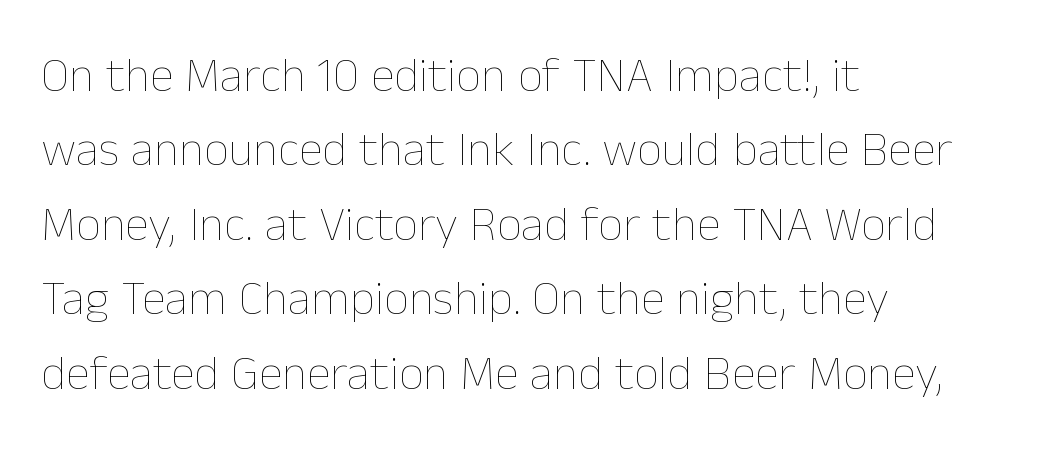
{"italic": "no", "bold": "no", "weight": "thin", "width": "normal", "stroke_contrast": "low", "x_height": "medium", "monospaced": "no", "underline": "no", "align": "left", "line_spacing": "normal", "line_spacing_ratio": 1.52, "letter_spacing": "normal", "letter_spacing_em": 0.0, "glyph_px": 49}
